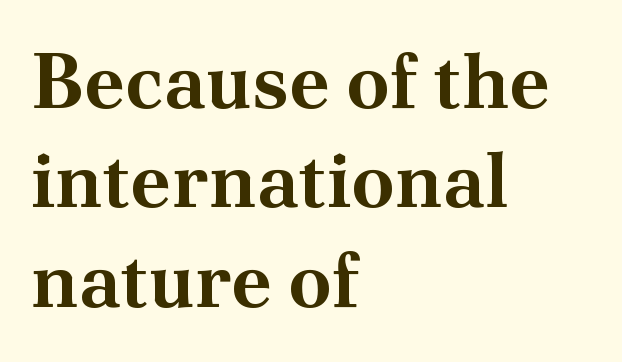
Q: Is the text bold? A: Yes.
Q: Is the text italic (slanted)? A: No, it is upright.
Q: Is the typeface a serif or a sans-serif typeface? A: Serif.
Q: Is the text underlined? A: No.
Q: How is the paragraph aligned? A: Left-aligned.
Q: Is the spacing between letters normal or unusually wide? A: Normal.
Q: Is the spacing between lines tight, normal or loose? A: Normal.
Q: Width (condensed, normal, or wide)? A: Normal.
Q: Stroke contrast? A: Medium.
Q: x-height? A: Small.
Q: Monospaced? A: No.
